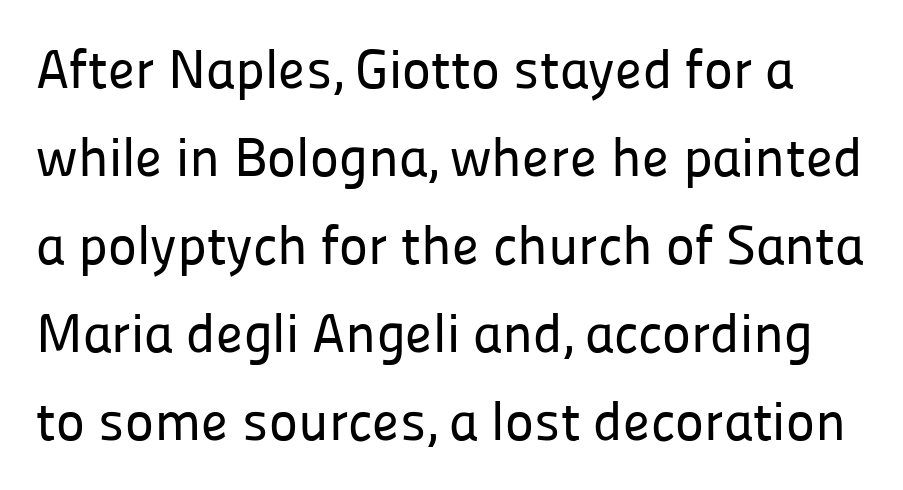
{"serif": "no", "italic": "no", "width": "normal", "stroke_contrast": "low", "x_height": "medium", "monospaced": "no", "underline": "no", "line_spacing": "normal", "line_spacing_ratio": 1.6, "letter_spacing": "normal", "letter_spacing_em": 0.0, "glyph_px": 55}
